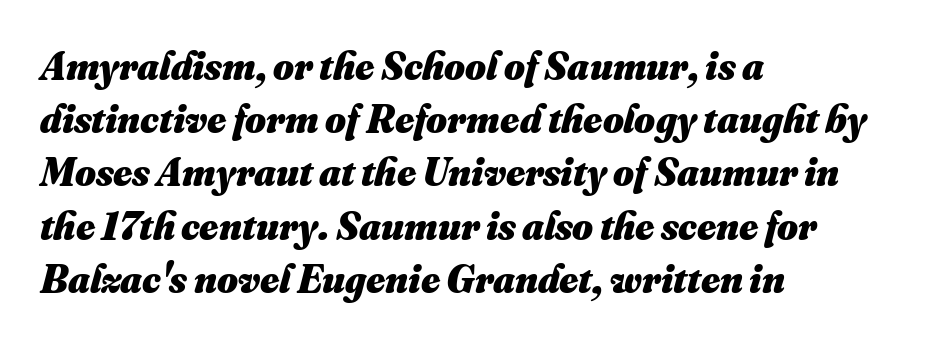
{"bold": "yes", "weight": "heavy", "width": "normal", "stroke_contrast": "medium", "x_height": "small", "monospaced": "no", "underline": "no", "align": "left", "line_spacing": "normal", "line_spacing_ratio": 1.33, "letter_spacing": "normal", "letter_spacing_em": 0.0, "glyph_px": 40}
